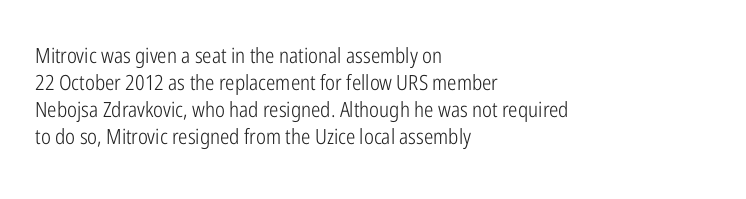
The image shows 21 px text type, upright; set left-aligned, normal line spacing (1.29x), normal letter spacing, not underlined.
